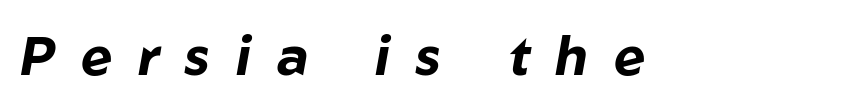
{"italic": "yes", "lean": "right", "slant_degrees": 10, "bold": "yes", "weight": "bold", "width": "normal", "stroke_contrast": "low", "x_height": "medium", "monospaced": "no", "underline": "no", "letter_spacing": "wide", "letter_spacing_em": 0.48, "glyph_px": 54}
